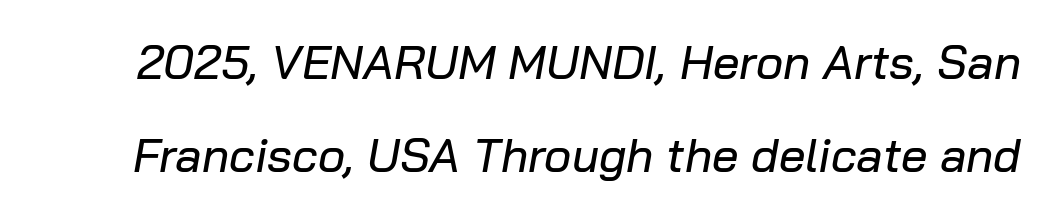
Rows of type keep a wide berth in the vertical direction. The letters advance in unequal steps, a hallmark of proportional type. Does the lettering tilt? It does — this is italic. The type is set solid horizontally, with unmodified tracking.
